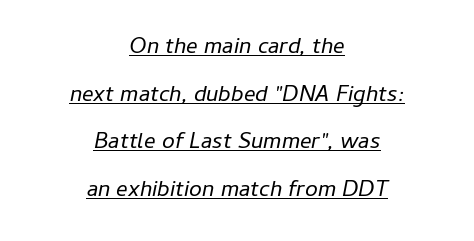
Horizontally, the lines are justified to the midpoint only. Letter spacing: default. The designer dialed line spacing up above the default. Somebody hit Ctrl+U on this one — the words are underlined. Is this a heavy cut? Hardly; it is regular or lighter. Tall strokes in this sample are angled rather than plumb.
